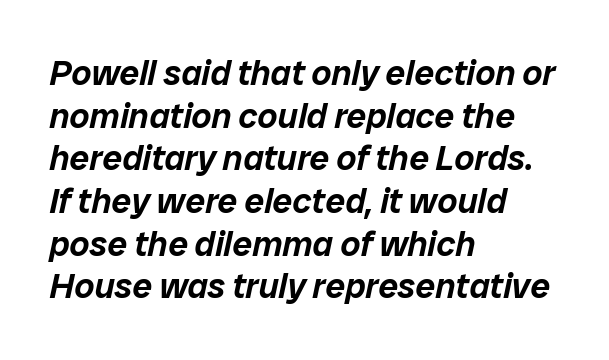
The image shows 35 px text type, italic (leaning right); set left-aligned, line spacing 1.22x, normal letter spacing, not underlined; low stroke contrast and a medium x-height.
